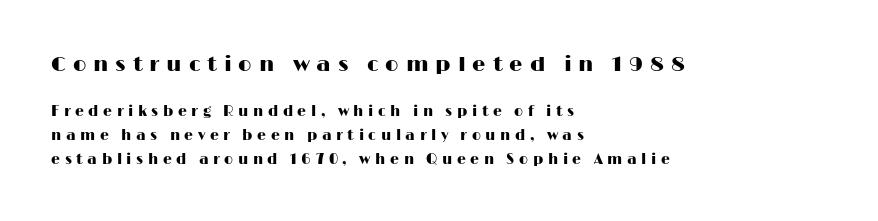
Alignment: flush left. The more generous point size was reserved for the upper chunk. The type sits square on the baseline with zero lean. Tracking here is generous; glyphs stand well apart from one another.
